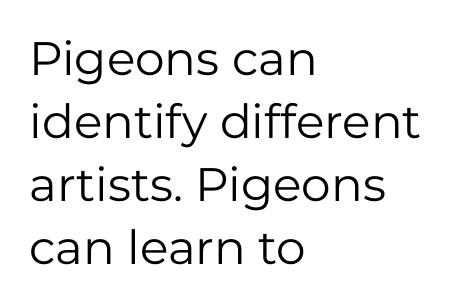
The image shows 47 px regular-weight sans-serif type, upright; set left-aligned, normal line spacing (1.34x), normal letter spacing, not underlined; low stroke contrast and a medium x-height.
